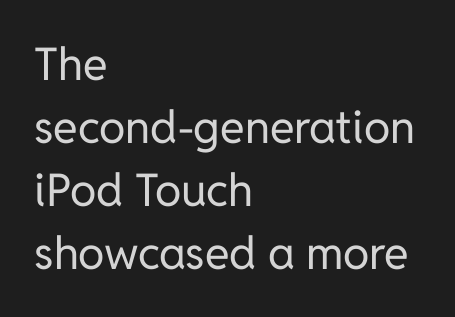
Q: Is the text bold? A: No.
Q: Is the text italic (slanted)? A: No, it is upright.
Q: Is the typeface a serif or a sans-serif typeface? A: Sans-serif.
Q: Is the text underlined? A: No.
Q: How is the paragraph aligned? A: Left-aligned.
Q: Is the spacing between letters normal or unusually wide? A: Normal.
Q: Is the spacing between lines tight, normal or loose? A: Normal.
Q: Width (condensed, normal, or wide)? A: Normal.
Q: Stroke contrast? A: Low.
Q: x-height? A: Medium.
Q: Monospaced? A: No.
